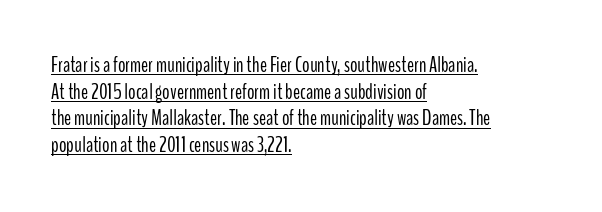
{"italic": "no", "bold": "no", "underline": "yes", "align": "left", "line_spacing": "normal", "line_spacing_ratio": 1.27, "letter_spacing": "normal", "letter_spacing_em": 0.0, "glyph_px": 21}
